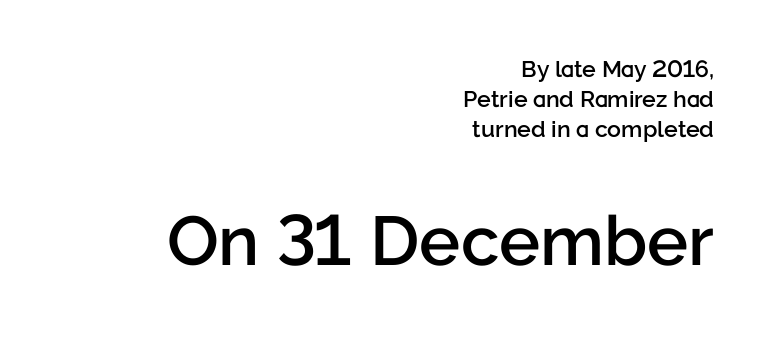
The image shows 69 px semibold sans-serif type, upright; set right-aligned, normal line spacing (1.3x), normal letter spacing, not underlined; the second (bottom) block is 3.0x larger; low stroke contrast and a medium x-height.
